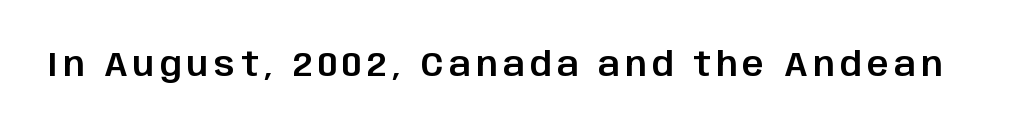
Q: Is the text italic (slanted)? A: No, it is upright.
Q: Is the typeface a serif or a sans-serif typeface? A: Sans-serif.
Q: Is the text underlined? A: No.
Q: Width (condensed, normal, or wide)? A: Normal.
Q: Stroke contrast? A: Low.
Q: x-height? A: Large.
Q: Monospaced? A: No.
